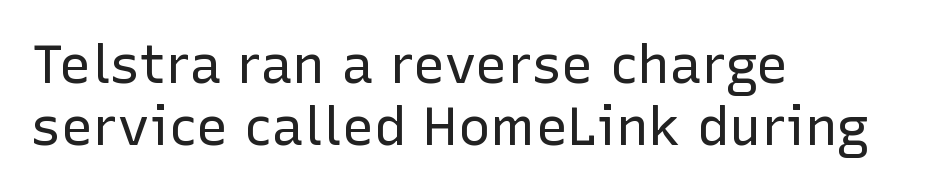
Q: Is the text bold? A: No.
Q: Is the text italic (slanted)? A: No, it is upright.
Q: Is the typeface a serif or a sans-serif typeface? A: Sans-serif.
Q: Is the text underlined? A: No.
Q: How is the paragraph aligned? A: Left-aligned.
Q: Is the spacing between letters normal or unusually wide? A: Normal.
Q: Is the spacing between lines tight, normal or loose? A: Tight.
Q: Width (condensed, normal, or wide)? A: Normal.
Q: Stroke contrast? A: Low.
Q: x-height? A: Medium.
Q: Monospaced? A: No.
